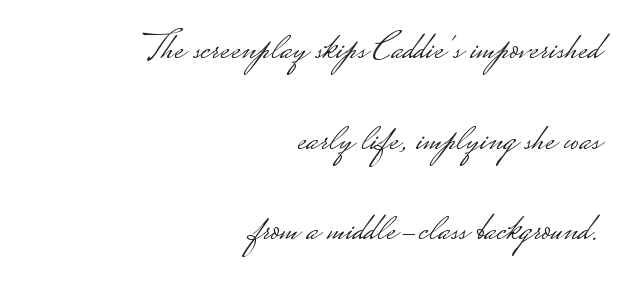
Q: Is the text bold? A: No.
Q: Is the text italic (slanted)? A: Yes.
Q: Is the typeface a serif or a sans-serif typeface? A: Sans-serif.
Q: Is the text underlined? A: No.
Q: How is the paragraph aligned? A: Right-aligned.
Q: Is the spacing between letters normal or unusually wide? A: Normal.
Q: Is the spacing between lines tight, normal or loose? A: Loose.
Q: Width (condensed, normal, or wide)? A: Wide.
Q: Stroke contrast? A: Low.
Q: Monospaced? A: No.
